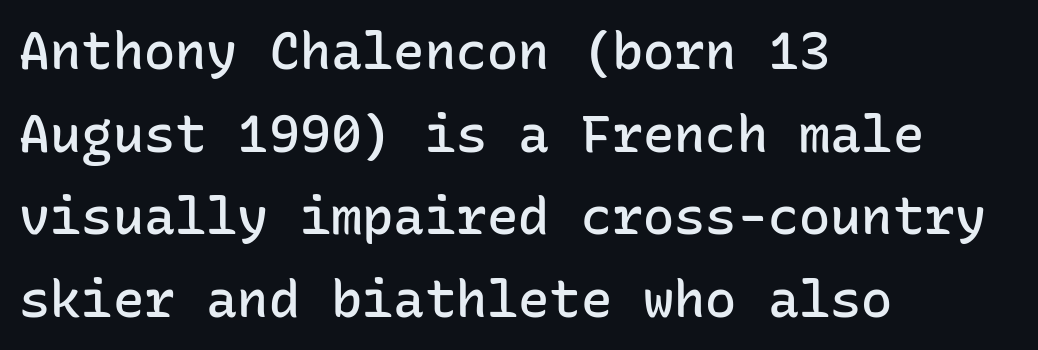
The image shows 52 px semibold sans-serif type, upright, monospaced; set left-aligned, normal line spacing (1.59x), normal letter spacing, not underlined; low stroke contrast and a medium x-height.
